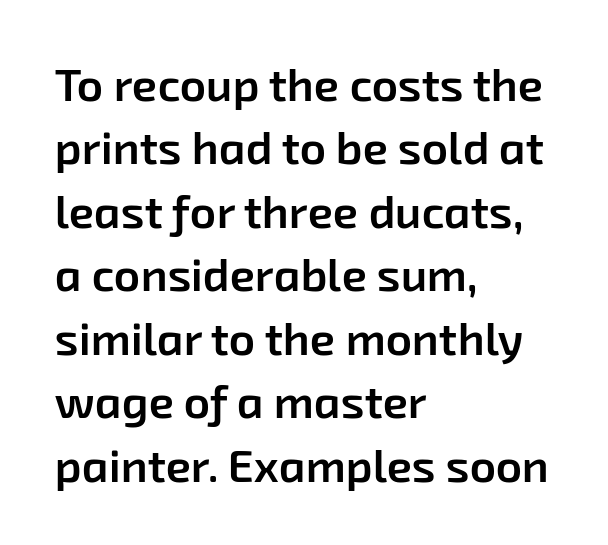
{"serif": "no", "bold": "semi", "weight": "semibold", "width": "normal", "stroke_contrast": "low", "x_height": "medium", "monospaced": "no", "underline": "no", "align": "left", "line_spacing": "normal", "line_spacing_ratio": 1.38, "letter_spacing": "normal", "letter_spacing_em": 0.0, "glyph_px": 46}
